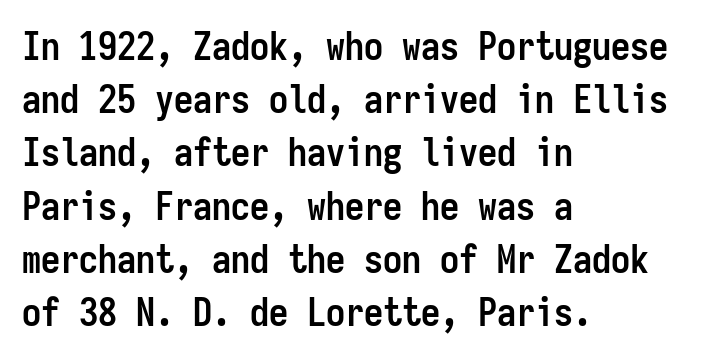
The image shows 38 px semibold, condensed sans-serif type, upright, monospaced; set left-aligned, normal line spacing (1.4x), normal letter spacing, not underlined; low stroke contrast and a medium x-height.
